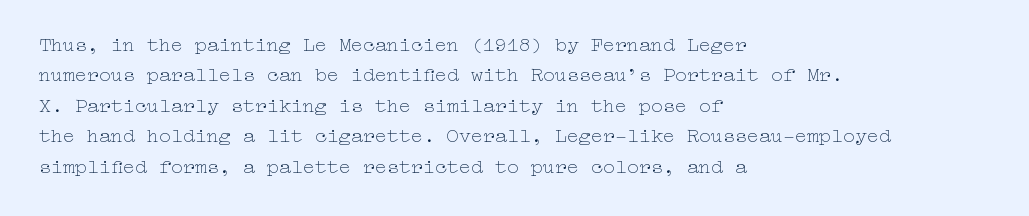
Q: Is the text bold? A: No.
Q: Is the text italic (slanted)? A: No, it is upright.
Q: Is the text underlined? A: No.
Q: How is the paragraph aligned? A: Left-aligned.
Q: Is the spacing between letters normal or unusually wide? A: Normal.
Q: Is the spacing between lines tight, normal or loose? A: Normal.
